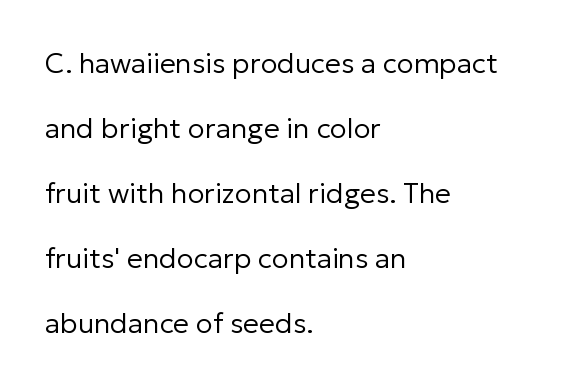
The image shows 28 px regular-weight sans-serif type, upright; set left-aligned, loose line spacing (2.32x), normal letter spacing, not underlined; low stroke contrast and a medium x-height.
